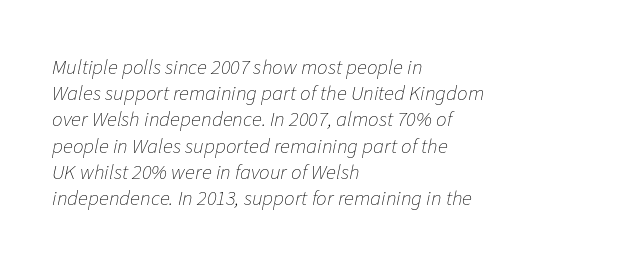
Q: Is the text bold? A: No.
Q: Is the text italic (slanted)? A: Yes, it leans right by about 11 degrees.
Q: Is the text underlined? A: No.
Q: How is the paragraph aligned? A: Left-aligned.
Q: Is the spacing between letters normal or unusually wide? A: Normal.
Q: Is the spacing between lines tight, normal or loose? A: Normal.
